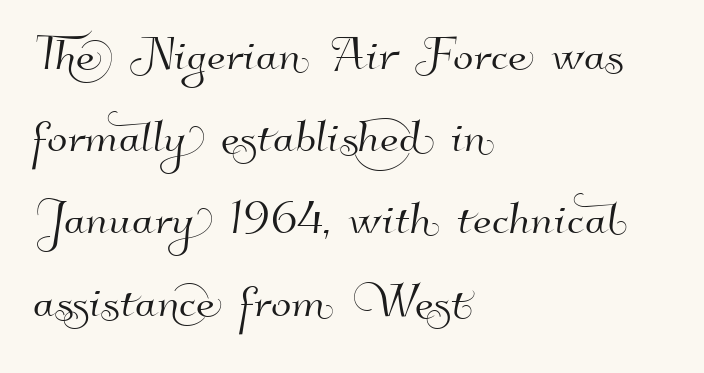
{"serif": "no", "width": "normal", "stroke_contrast": "high", "x_height": "small", "monospaced": "no", "underline": "no", "align": "left", "line_spacing": "normal", "line_spacing_ratio": 1.37, "letter_spacing": "normal", "letter_spacing_em": 0.0, "glyph_px": 60}
